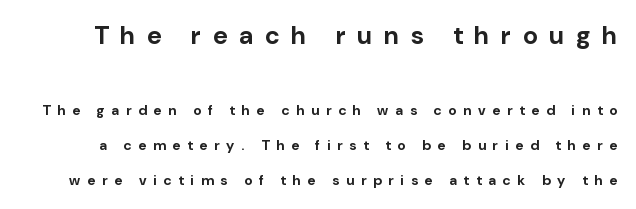
{"italic": "no", "bold": "yes", "underline": "no", "line_spacing": "loose", "line_spacing_ratio": 2.49, "letter_spacing": "wide", "letter_spacing_em": 0.49, "larger_block": "first", "size_ratio": 1.79, "glyph_px": 25}
